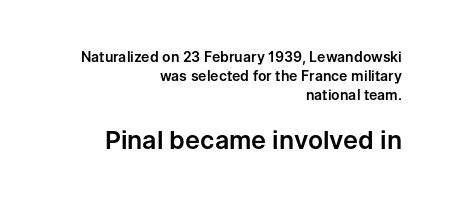
This rendering leaves character spacing at its baseline value. Clear beneath every line of the passage. The type sits square on the baseline with zero lean. The space between consecutive lines is moderate.
